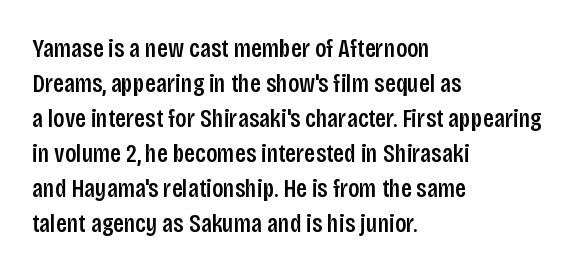
Q: Is the text bold? A: Semi-bold.
Q: Is the text italic (slanted)? A: No, it is upright.
Q: Is the text underlined? A: No.
Q: How is the paragraph aligned? A: Left-aligned.
Q: Is the spacing between letters normal or unusually wide? A: Normal.
Q: Is the spacing between lines tight, normal or loose? A: Normal.
